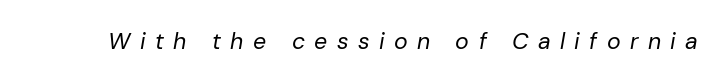
Q: Is the text bold? A: No.
Q: Is the text italic (slanted)? A: Yes, it leans right by about 10 degrees.
Q: Is the text underlined? A: No.
Q: Is the spacing between letters normal or unusually wide? A: Unusually wide.
